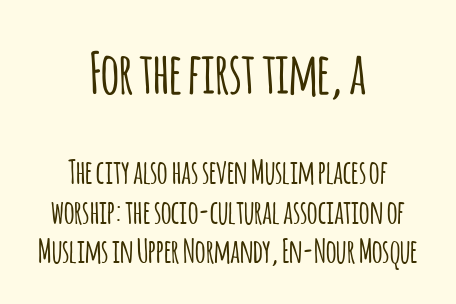
The face used here is rendered with its standard letterfit. If you drew a line through each stem, it would be perfectly vertical. The letters advance in unequal steps, a hallmark of proportional type. Note: no serifs on the glyphs.
